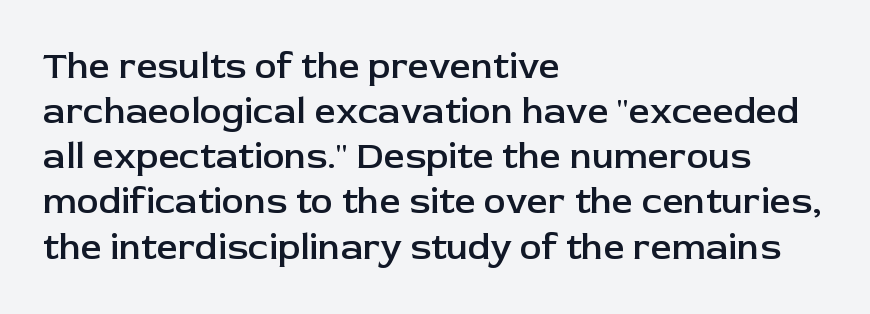
{"serif": "no", "italic": "no", "bold": "semi", "weight": "semibold", "width": "normal", "stroke_contrast": "low", "x_height": "medium", "monospaced": "no", "underline": "no", "align": "left", "line_spacing_ratio": 1.22, "letter_spacing": "normal", "letter_spacing_em": 0.0, "glyph_px": 37}
